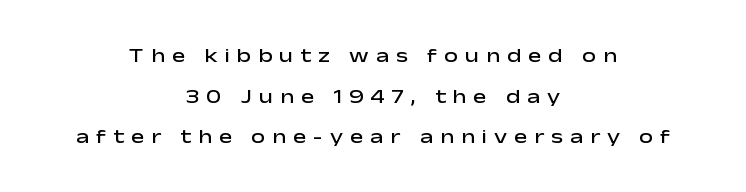
{"italic": "no", "bold": "semi", "underline": "no", "align": "center", "line_spacing": "loose", "line_spacing_ratio": 2.03, "letter_spacing": "wide", "letter_spacing_em": 0.34, "glyph_px": 20}
